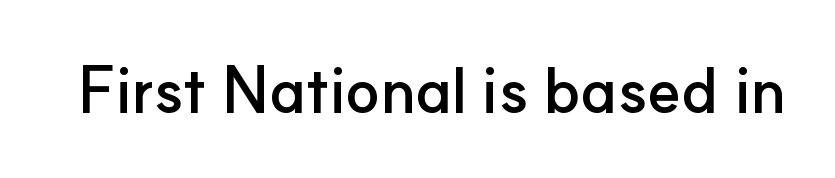
{"serif": "no", "italic": "no", "bold": "yes", "weight": "semibold", "width": "normal", "stroke_contrast": "low", "x_height": "small", "monospaced": "no", "underline": "no", "letter_spacing": "normal", "letter_spacing_em": 0.0, "glyph_px": 63}
